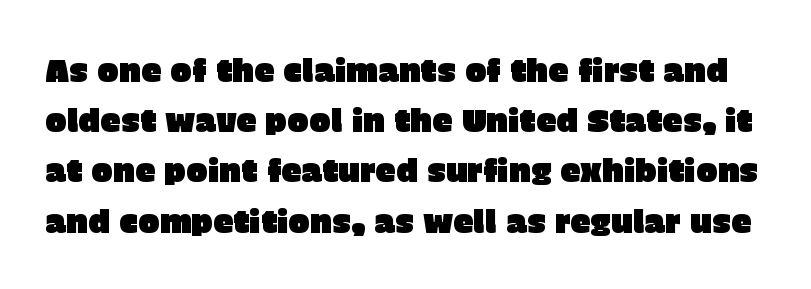
The image shows 32 px sans-serif type, upright; set normal line spacing (1.57x), normal letter spacing, not underlined; low stroke contrast and a large x-height.
